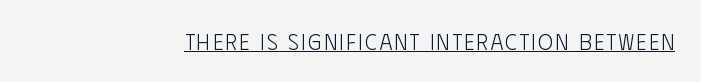
The image shows 22 px text type, upright; set underlined.
